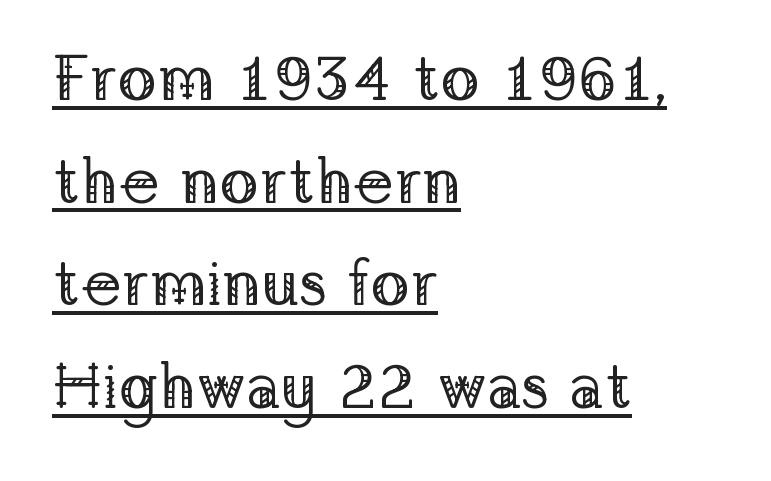
The image shows 65 px regular-weight serif type, upright; set left-aligned, normal line spacing (1.58x), normal letter spacing, underlined; low stroke contrast and a medium x-height.
